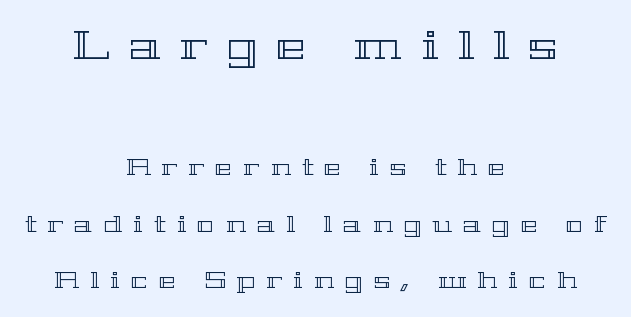
The image shows 40 px wide type, upright; set centered, loose line spacing (2.47x), unusually wide letter spacing (+0.48 em), not underlined; the first (top) block is 1.74x larger; a medium x-height.
